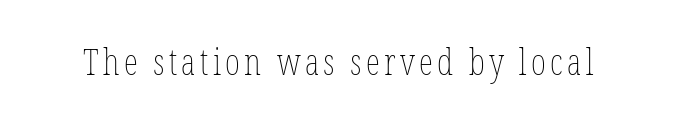
The image shows 36 px thin, condensed type, upright; set not underlined; low stroke contrast and a medium x-height.
